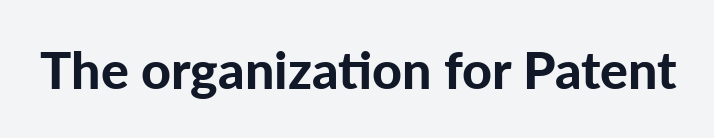
{"serif": "no", "italic": "no", "bold": "yes", "weight": "bold", "width": "normal", "stroke_contrast": "low", "x_height": "medium", "monospaced": "no", "underline": "no", "letter_spacing": "normal", "letter_spacing_em": 0.0, "glyph_px": 52}
